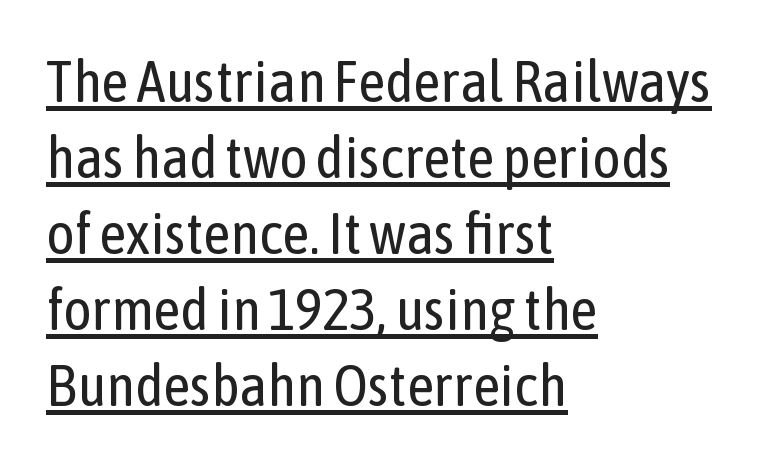
Q: Is the text bold? A: No.
Q: Is the text italic (slanted)? A: No, it is upright.
Q: Is the typeface a serif or a sans-serif typeface? A: Sans-serif.
Q: Is the text underlined? A: Yes.
Q: How is the paragraph aligned? A: Left-aligned.
Q: Is the spacing between letters normal or unusually wide? A: Normal.
Q: Is the spacing between lines tight, normal or loose? A: Normal.
Q: Width (condensed, normal, or wide)? A: Condensed.
Q: Stroke contrast? A: Low.
Q: x-height? A: Medium.
Q: Monospaced? A: No.
